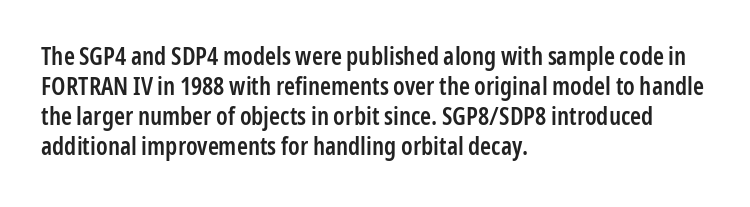
Q: Is the text bold? A: Semi-bold.
Q: Is the text italic (slanted)? A: No, it is upright.
Q: Is the text underlined? A: No.
Q: How is the paragraph aligned? A: Left-aligned.
Q: Is the spacing between letters normal or unusually wide? A: Normal.
